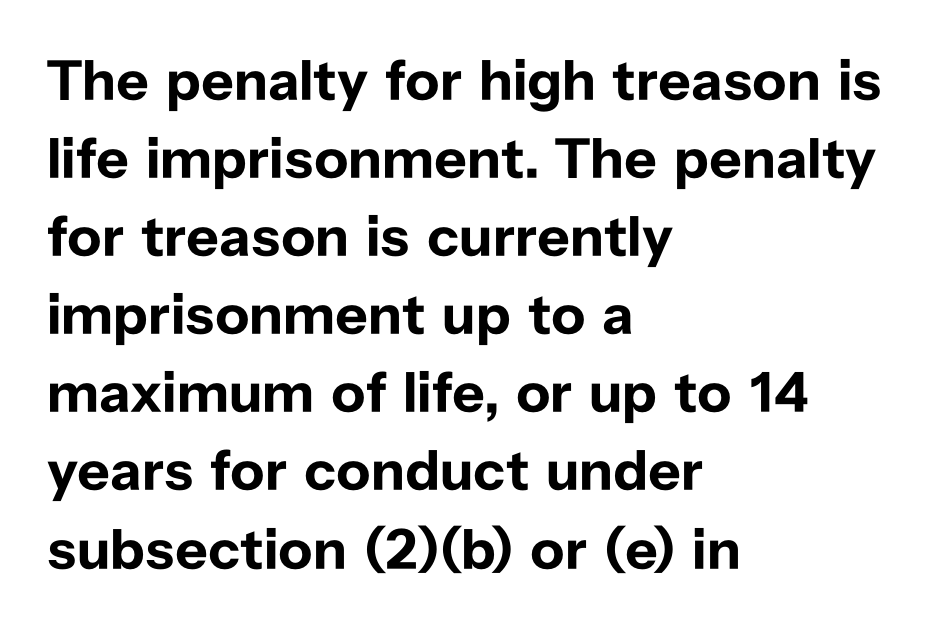
Q: Is the text bold? A: Yes.
Q: Is the text italic (slanted)? A: No, it is upright.
Q: Is the typeface a serif or a sans-serif typeface? A: Sans-serif.
Q: Is the text underlined? A: No.
Q: How is the paragraph aligned? A: Left-aligned.
Q: Is the spacing between letters normal or unusually wide? A: Normal.
Q: Is the spacing between lines tight, normal or loose? A: Normal.
Q: Width (condensed, normal, or wide)? A: Normal.
Q: Stroke contrast? A: Low.
Q: x-height? A: Medium.
Q: Monospaced? A: No.
